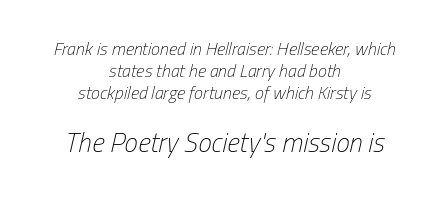
Which chunk is bigger? The second one — the bottom block dwarfs the top. The letterforms sit at book weight or below. Clear beneath every line of the passage. Tall strokes in this sample are angled rather than plumb. Observe the ordinary spacing: letters are neighbours, not strangers.
